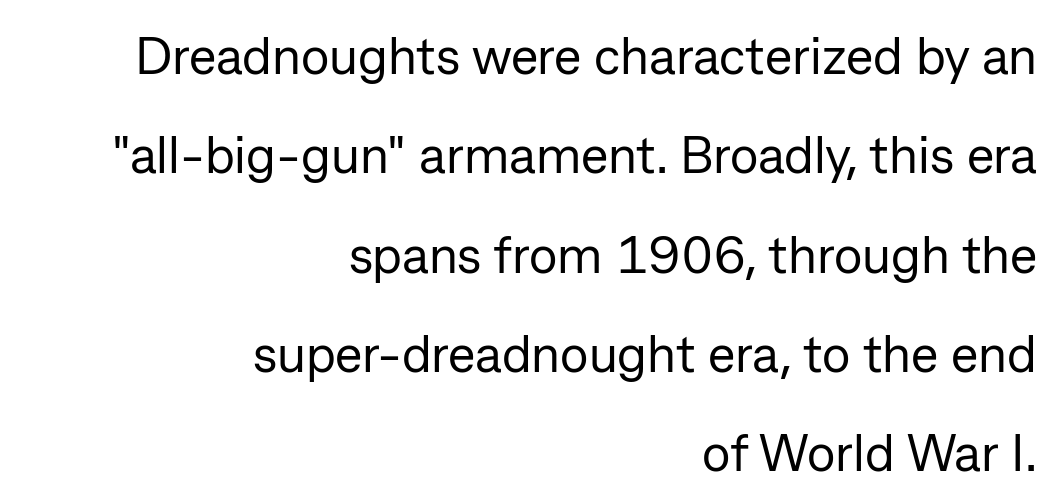
The image shows 52 px regular-weight sans-serif type, upright; set right-aligned, loose line spacing (1.91x), normal letter spacing, not underlined; low stroke contrast and a medium x-height.
